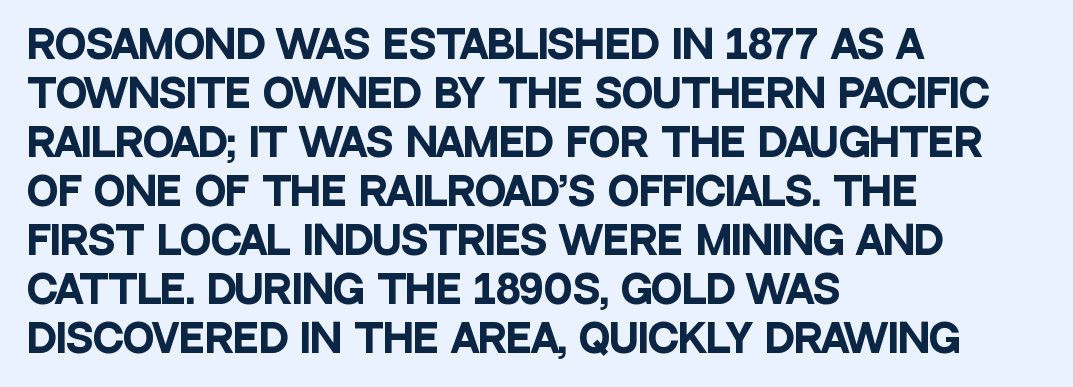
{"serif": "no", "italic": "no", "bold": "yes", "weight": "heavy", "width": "condensed", "stroke_contrast": "low", "x_height": "large", "monospaced": "no", "underline": "no", "align": "left", "line_spacing": "normal", "line_spacing_ratio": 1.29, "letter_spacing": "normal", "letter_spacing_em": 0.0, "glyph_px": 38}
